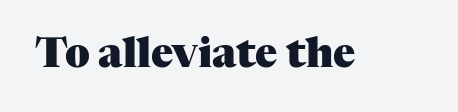
{"serif": "yes", "italic": "no", "bold": "yes", "weight": "heavy", "width": "normal", "stroke_contrast": "medium", "x_height": "medium", "monospaced": "no", "underline": "no", "letter_spacing": "normal", "letter_spacing_em": 0.0, "glyph_px": 41}
